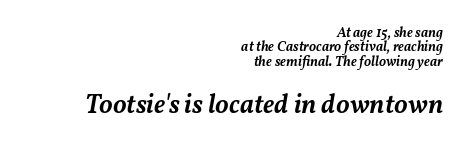
Q: Is the text bold? A: Semi-bold.
Q: Is the text italic (slanted)? A: Yes, it leans right by about 11 degrees.
Q: Is the text underlined? A: No.
Q: How is the paragraph aligned? A: Right-aligned.
Q: Is the spacing between letters normal or unusually wide? A: Normal.
Q: Is the spacing between lines tight, normal or loose? A: Tight.
Q: Which block of text is set in a larger size, the first (top) or the second (bottom)? A: The second (bottom) one.
